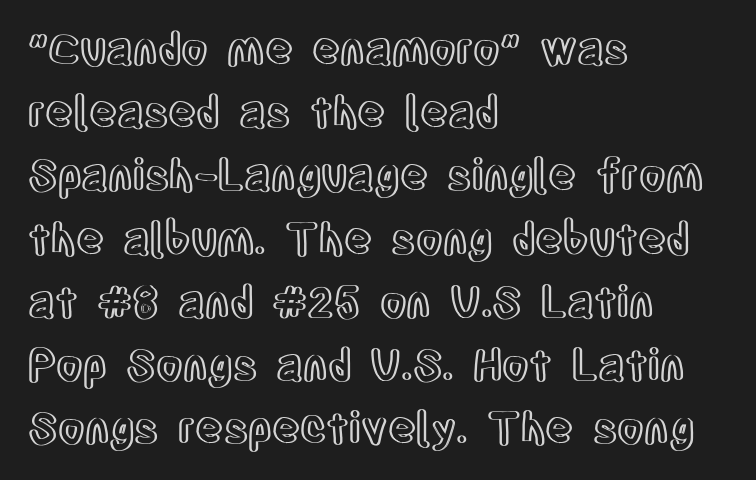
Evenly set lines give the paragraph a standard silhouette. Clear beneath every line of the passage. Note the varied advance widths — an 'i' is clearly narrower than an 'm'. The type is set solid horizontally, with unmodified tracking. If you drew a ruler down the left edge, every line would touch it.
